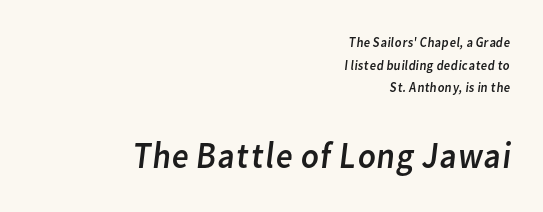
The image shows 37 px regular-weight sans-serif type; set right-aligned, normal line spacing (1.62x), normal letter spacing, not underlined; the second (bottom) block is 2.64x larger; low stroke contrast and a medium x-height.
